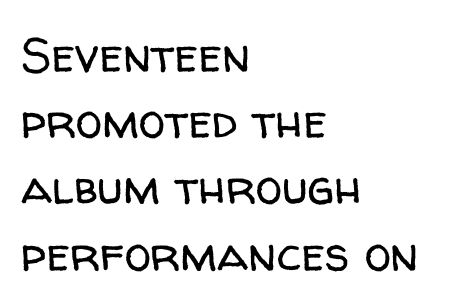
The image shows 48 px regular-weight sans-serif type, upright; set left-aligned, normal line spacing (1.38x), normal letter spacing, not underlined; low stroke contrast and a medium x-height.
